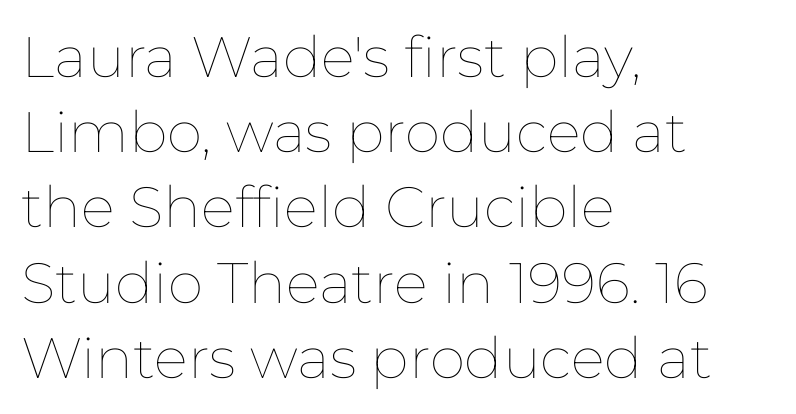
The type sits square on the baseline with zero lean. Underlining? Definitely not there. Interline gaps are of average width in this sample. Where is the straight margin? On the left. Does extra space separate the letters? No, they use regular spacing. Stroke thickness stays within the range of a standard reading face or lighter.
